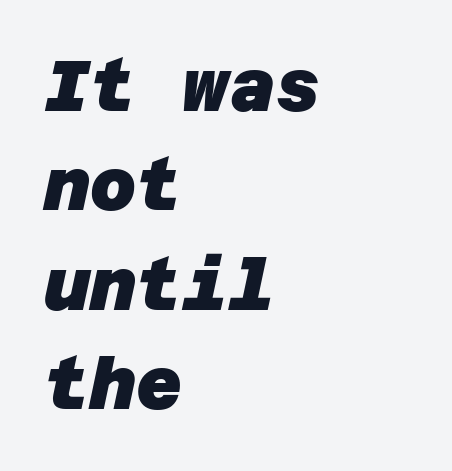
{"serif": "no", "bold": "yes", "weight": "heavy", "width": "normal", "stroke_contrast": "low", "x_height": "large", "underline": "no", "align": "left", "line_spacing": "normal", "line_spacing_ratio": 1.4, "letter_spacing": "normal", "letter_spacing_em": 0.0, "glyph_px": 71}
